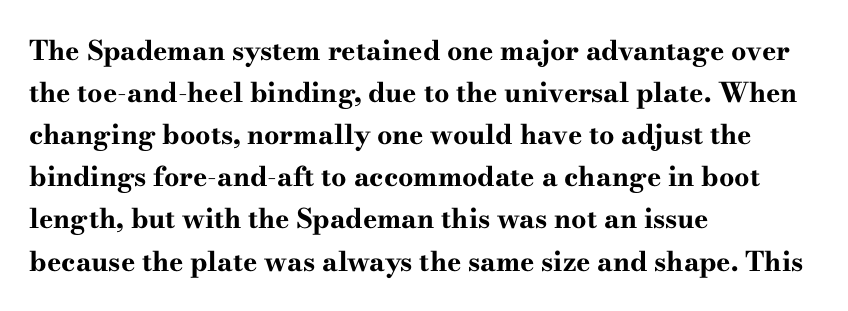
{"italic": "no", "bold": "yes", "underline": "no", "align": "left", "line_spacing": "normal", "line_spacing_ratio": 1.56, "letter_spacing": "normal", "letter_spacing_em": 0.0, "glyph_px": 27}
